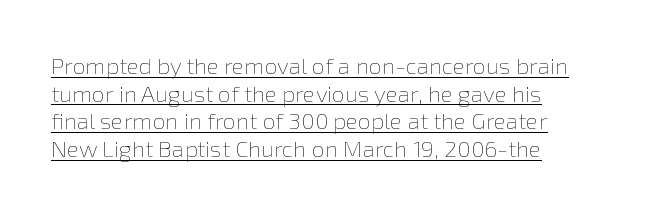
The passage shown has conventional tracking throughout. Underlining? Definitely there. Nothing heavy about these letters — not bold at all. Each line starts at the same left margin while the right side varies. Every stem runs plumb, perpendicular to the baseline.
